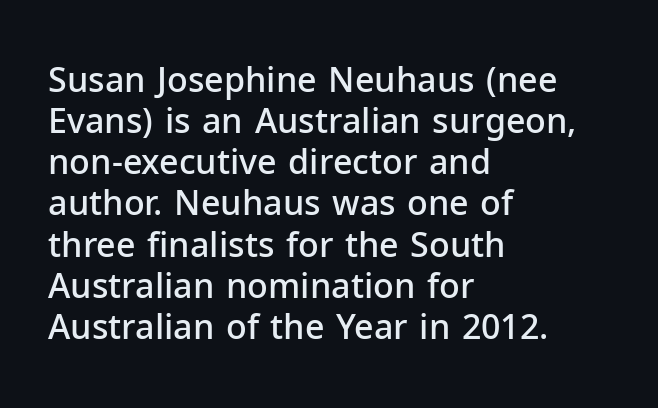
Q: Is the text bold? A: Semi-bold.
Q: Is the text italic (slanted)? A: No, it is upright.
Q: Is the typeface a serif or a sans-serif typeface? A: Sans-serif.
Q: Is the text underlined? A: No.
Q: How is the paragraph aligned? A: Left-aligned.
Q: Is the spacing between letters normal or unusually wide? A: Normal.
Q: Width (condensed, normal, or wide)? A: Normal.
Q: Stroke contrast? A: Low.
Q: x-height? A: Medium.
Q: Monospaced? A: No.
